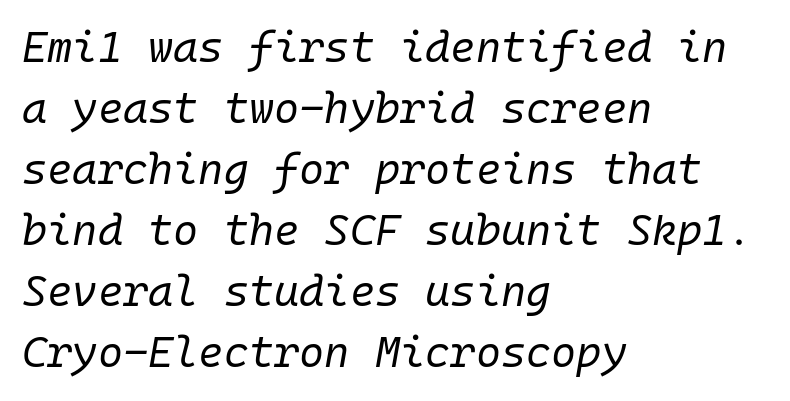
The image shows 43 px regular-weight type, italic (leaning right), monospaced; set left-aligned, normal line spacing (1.42x), normal letter spacing, not underlined; low stroke contrast and a medium x-height.
